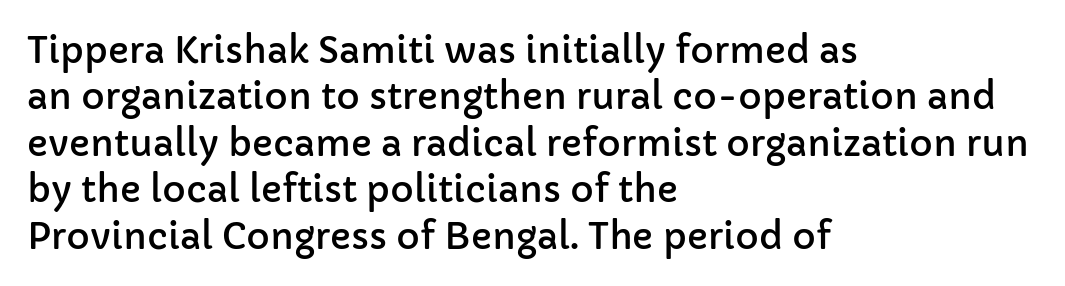
{"serif": "no", "italic": "no", "width": "normal", "stroke_contrast": "low", "x_height": "medium", "monospaced": "no", "underline": "no", "align": "left", "line_spacing": "normal", "line_spacing_ratio": 1.29, "letter_spacing": "normal", "letter_spacing_em": 0.0, "glyph_px": 36}
